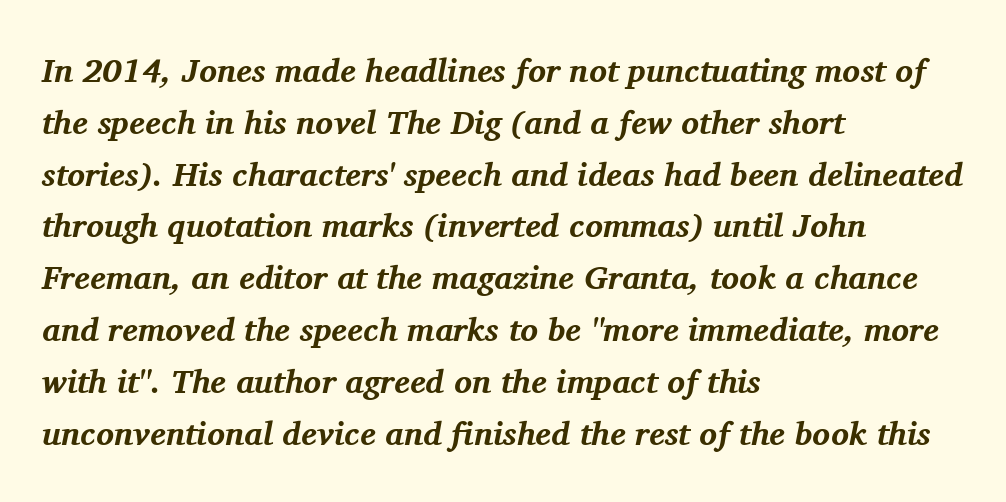
{"serif": "yes", "italic": "yes", "lean": "right", "slant_degrees": 11, "bold": "yes", "weight": "bold", "width": "normal", "stroke_contrast": "medium", "x_height": "medium", "monospaced": "no", "underline": "no", "align": "left", "line_spacing": "normal", "line_spacing_ratio": 1.57, "letter_spacing": "normal", "letter_spacing_em": 0.0, "glyph_px": 33}
